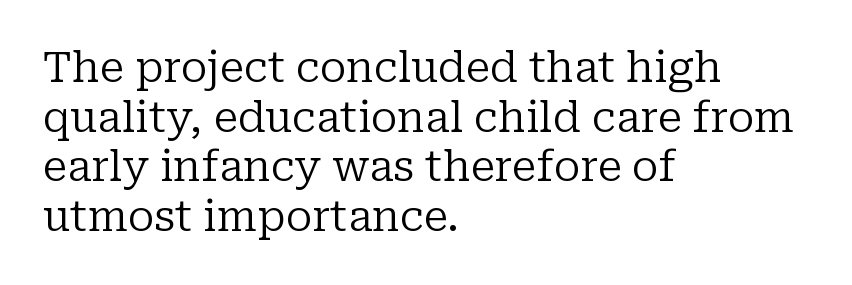
Q: Is the text bold? A: No.
Q: Is the text italic (slanted)? A: No, it is upright.
Q: Is the typeface a serif or a sans-serif typeface? A: Serif.
Q: Is the text underlined? A: No.
Q: How is the paragraph aligned? A: Left-aligned.
Q: Is the spacing between letters normal or unusually wide? A: Normal.
Q: Width (condensed, normal, or wide)? A: Normal.
Q: Stroke contrast? A: Low.
Q: x-height? A: Medium.
Q: Monospaced? A: No.
